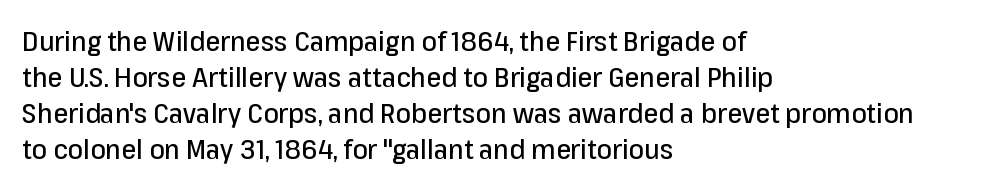
Vertically, the passage feels balanced, rows spaced as you'd expect. The face used here is rendered with its standard letterfit. The words here are not underlined. Posture: straight, roman, zero tilt.
